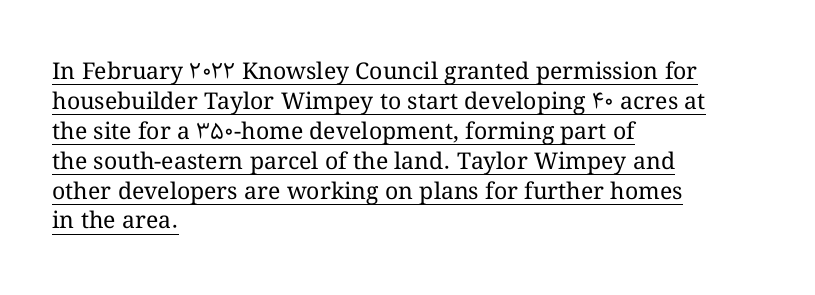
The passage shown has conventional tracking throughout. Compared with typical paragraphs, the rows here are spaced about the same. When letters stand straight like this, we call the style roman or upright. The strokes carry an ordinary text weight at most.
